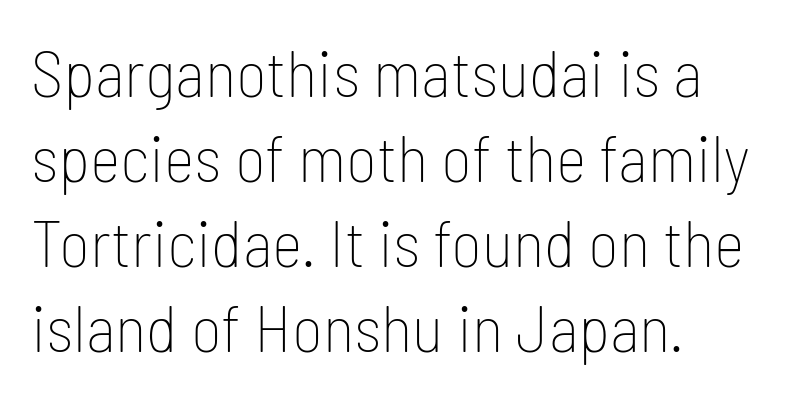
The image shows 66 px thin, condensed sans-serif type, upright; set left-aligned, normal line spacing (1.29x), normal letter spacing, not underlined; low stroke contrast and a medium x-height.
